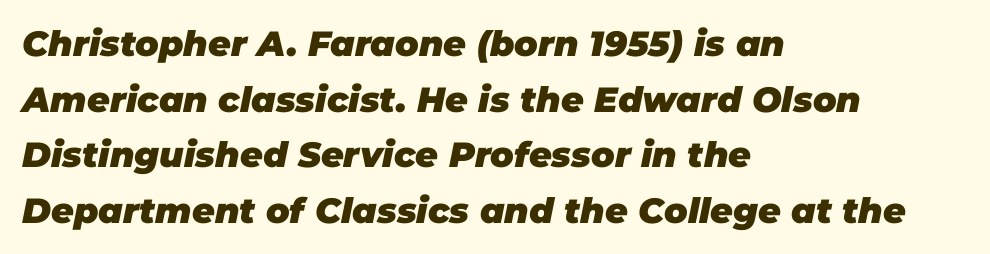
Q: Is the text bold? A: Yes.
Q: Is the text italic (slanted)? A: Yes, it leans right by about 11 degrees.
Q: Is the text underlined? A: No.
Q: How is the paragraph aligned? A: Left-aligned.
Q: Is the spacing between letters normal or unusually wide? A: Normal.
Q: Is the spacing between lines tight, normal or loose? A: Normal.
Q: Width (condensed, normal, or wide)? A: Normal.
Q: Stroke contrast? A: Low.
Q: x-height? A: Large.
Q: Monospaced? A: No.
